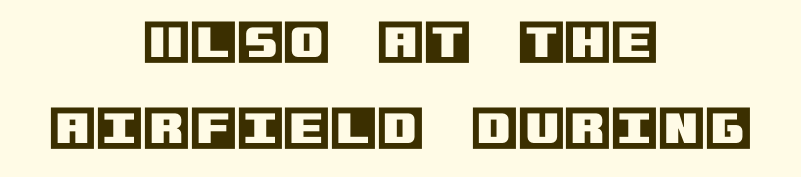
The paragraph has two soft edges and a firm central axis. In terms of letterspacing, this is plain default setting. The foot of each line stays bare and open. A roman cut, with each character standing at attention.
